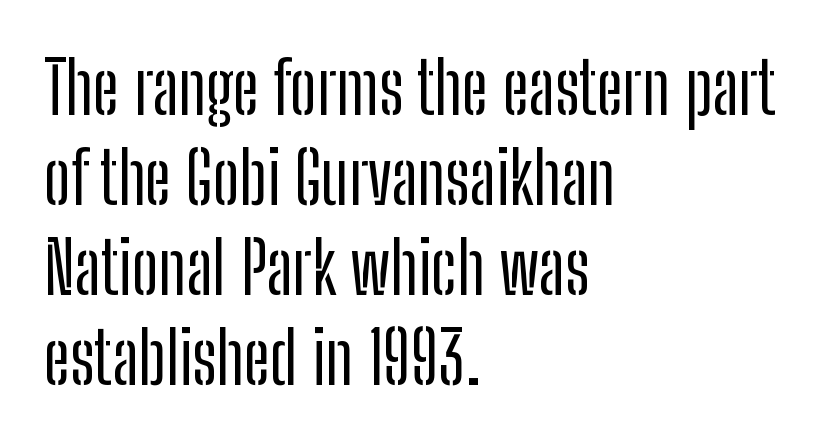
The image shows 72 px condensed sans-serif type, upright; set left-aligned, normal line spacing (1.25x), normal letter spacing, not underlined; low stroke contrast and a medium x-height.
